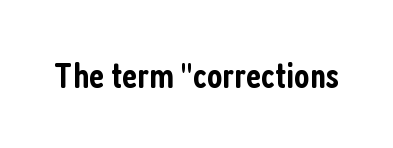
The image shows 37 px semibold, condensed sans-serif type, upright; set normal letter spacing, not underlined; low stroke contrast and a medium x-height.
